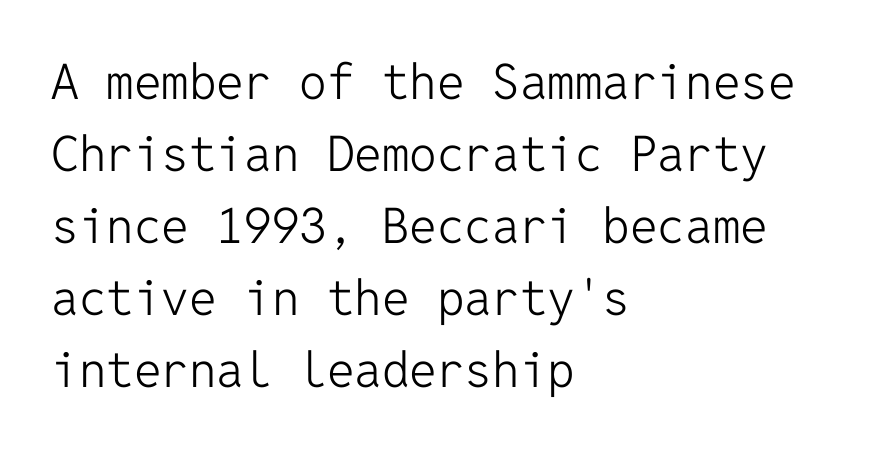
Each letter, wide or thin by design, is forced into the same width here. The axis of the letterforms is exactly vertical. The glyphs are unaccompanied by any horizontal stroke below them. The text was rendered using a sans face with plain stroke endings. Think standard paragraph weight, or any step lighter than that.
